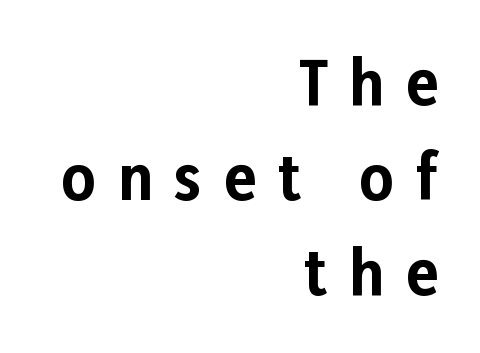
The image shows 59 px bold sans-serif type, upright; set right-aligned, normal line spacing (1.61x), unusually wide letter spacing (+0.37 em), not underlined; low stroke contrast and a medium x-height.
